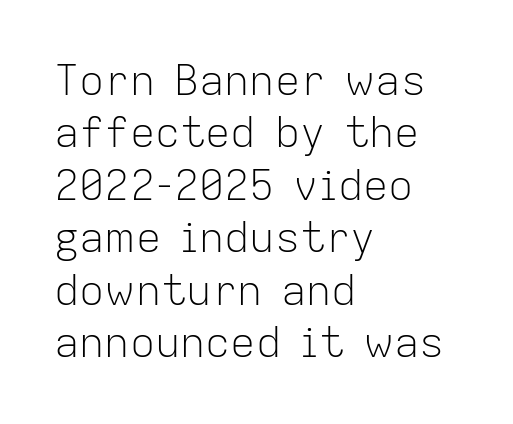
The image shows 42 px light sans-serif type, upright; set left-aligned, normal line spacing (1.25x), normal letter spacing, not underlined; low stroke contrast and a medium x-height.
